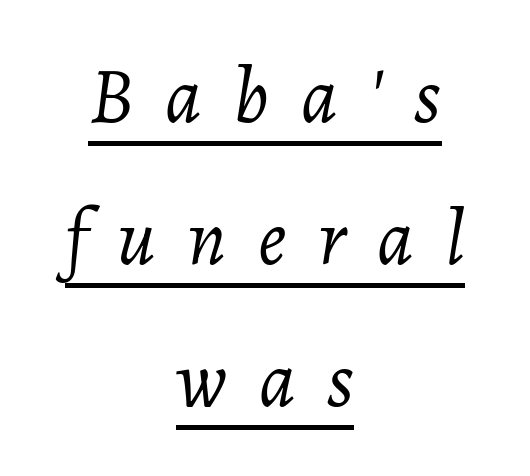
Q: Is the text bold? A: No.
Q: Is the text italic (slanted)? A: Yes, it leans right by about 7 degrees.
Q: Is the text underlined? A: Yes.
Q: How is the paragraph aligned? A: Centered.
Q: Is the spacing between letters normal or unusually wide? A: Unusually wide.
Q: Width (condensed, normal, or wide)? A: Normal.
Q: Stroke contrast? A: Low.
Q: x-height? A: Medium.
Q: Monospaced? A: No.
